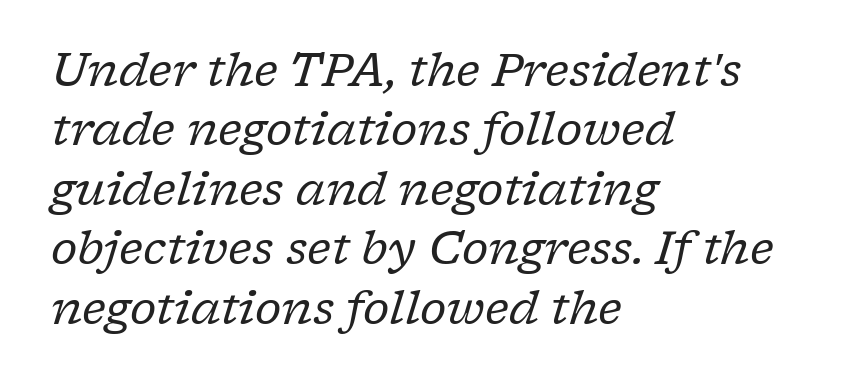
Q: Is the text bold? A: No.
Q: Is the text italic (slanted)? A: Yes, it leans right by about 17 degrees.
Q: Is the typeface a serif or a sans-serif typeface? A: Serif.
Q: Is the text underlined? A: No.
Q: How is the paragraph aligned? A: Left-aligned.
Q: Is the spacing between letters normal or unusually wide? A: Normal.
Q: Is the spacing between lines tight, normal or loose? A: Normal.
Q: Width (condensed, normal, or wide)? A: Normal.
Q: Stroke contrast? A: Low.
Q: x-height? A: Medium.
Q: Monospaced? A: No.
